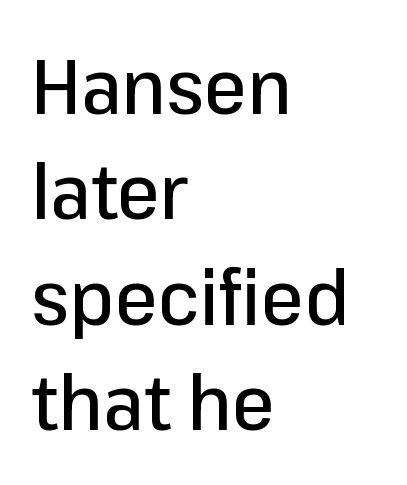
Q: Is the text italic (slanted)? A: No, it is upright.
Q: Is the typeface a serif or a sans-serif typeface? A: Sans-serif.
Q: Is the text underlined? A: No.
Q: How is the paragraph aligned? A: Left-aligned.
Q: Is the spacing between letters normal or unusually wide? A: Normal.
Q: Is the spacing between lines tight, normal or loose? A: Normal.
Q: Width (condensed, normal, or wide)? A: Normal.
Q: Stroke contrast? A: Low.
Q: x-height? A: Medium.
Q: Monospaced? A: No.
